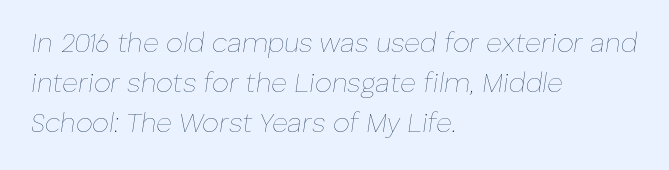
Q: Is the text bold? A: No.
Q: Is the text italic (slanted)? A: Yes, it leans right by about 8 degrees.
Q: Is the text underlined? A: No.
Q: How is the paragraph aligned? A: Left-aligned.
Q: Is the spacing between letters normal or unusually wide? A: Normal.
Q: Is the spacing between lines tight, normal or loose? A: Normal.
